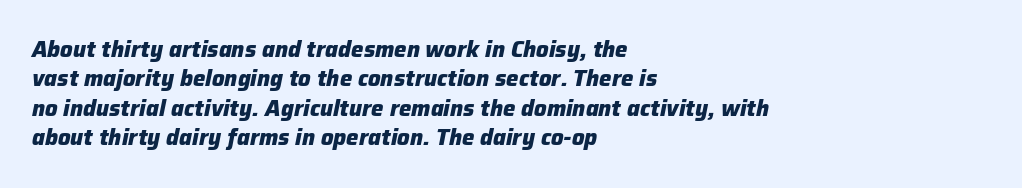
{"italic": "yes", "lean": "right", "slant_degrees": 12, "bold": "yes", "underline": "no", "align": "left", "line_spacing": "normal", "line_spacing_ratio": 1.34, "letter_spacing": "normal", "letter_spacing_em": 0.0, "glyph_px": 22}
